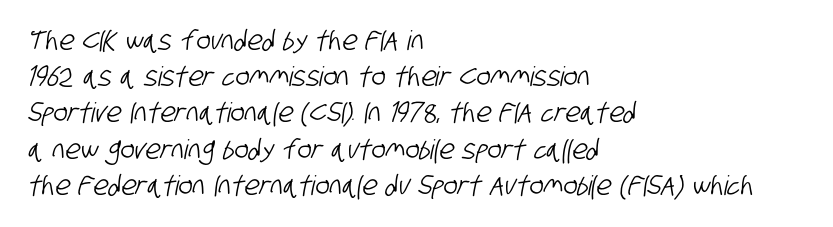
The image shows 27 px text type; set left-aligned, normal line spacing (1.34x), normal letter spacing, not underlined.
